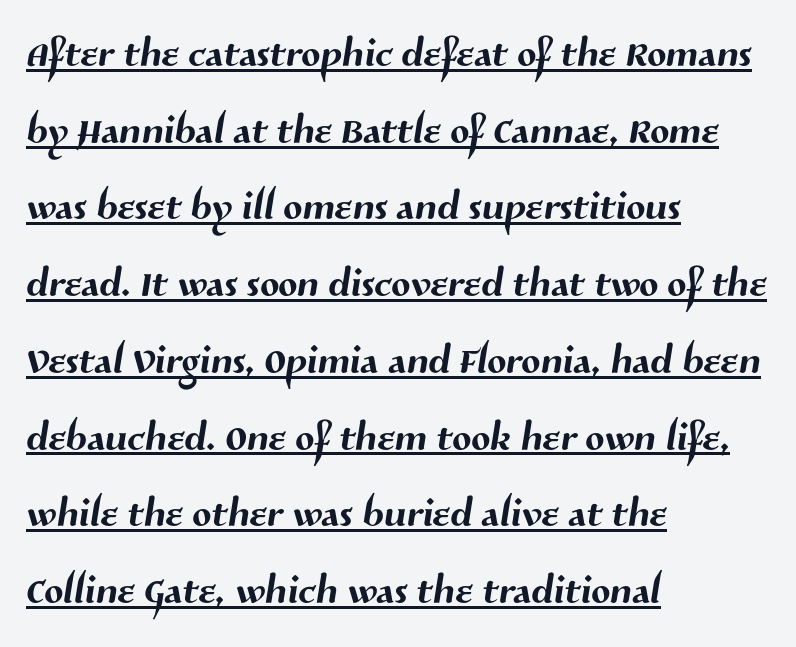
A typesetter would call this proportional, since set widths differ per character. Regular leading. You can tell from the bare stems that sans-serif type was used. The glyphs are accompanied by a horizontal stroke just below them. The ragged edge is on the right, which tells us the setting is flush left. Between one letter and the next there's only the usual sliver of space.
